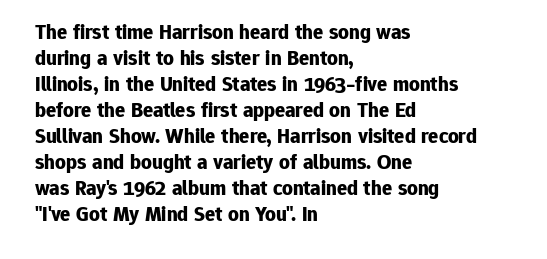
The image shows 21 px bold type, upright; set left-aligned, line spacing 1.24x, normal letter spacing, not underlined.
